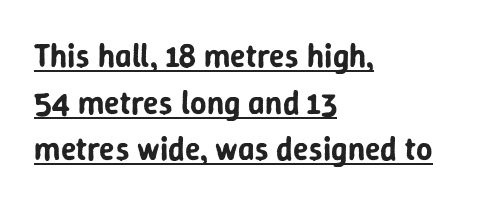
Serifs: no, the terminals of the letterforms are clean. Horizontal alignment here is leftward, the default for most running prose. There is no visible air inserted between adjacent glyphs. Is this a fixed-width face? No — the glyphs have proportional, varying widths.
